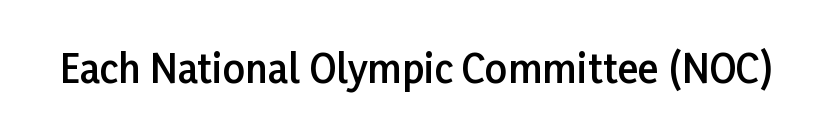
The image shows 39 px semibold sans-serif type, upright; set normal letter spacing, not underlined; low stroke contrast and a medium x-height.
